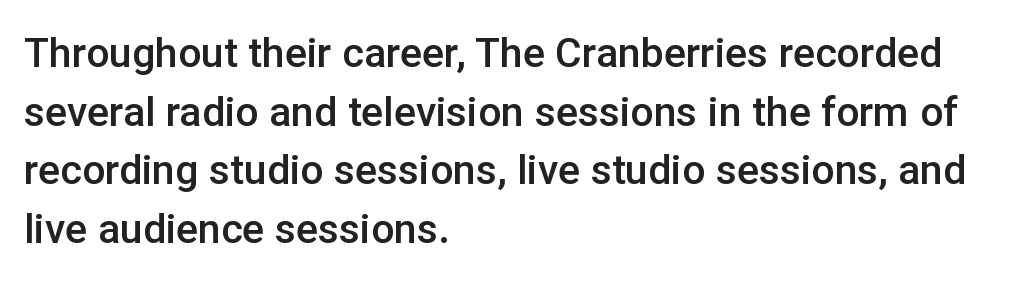
Varying glyph widths throughout — classic text-font behaviour. Stems and bowls a touch heavier than normal — semibold. Casual observation: everything's shoved over to the left. The gap between lines stays unmarked. Interline gaps are of average width in this sample.
